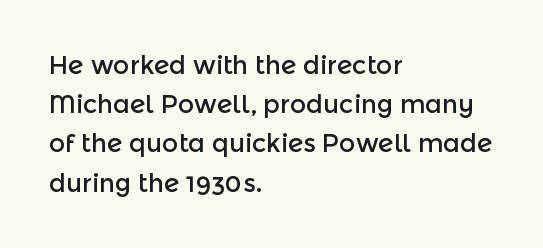
The foot of each line stays bare and open. Upright lettering throughout. Characters follow at the spacing the type designer built in. Line spacing here is normal.
